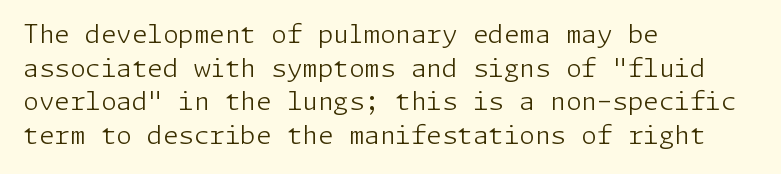
Q: Is the text bold? A: No.
Q: Is the text italic (slanted)? A: No, it is upright.
Q: Is the text underlined? A: No.
Q: How is the paragraph aligned? A: Left-aligned.
Q: Is the spacing between letters normal or unusually wide? A: Normal.
Q: Is the spacing between lines tight, normal or loose? A: Normal.
